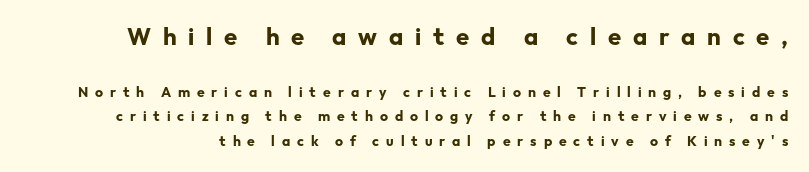
Vertical strokes here are truly vertical. Does extra space separate the letters? Yes, quite a lot of it. Set as a true bold cut, around the 700 mark. The glyphs are unaccompanied by any horizontal stroke below them. Of the two passages, the one on top uses the larger point size.
